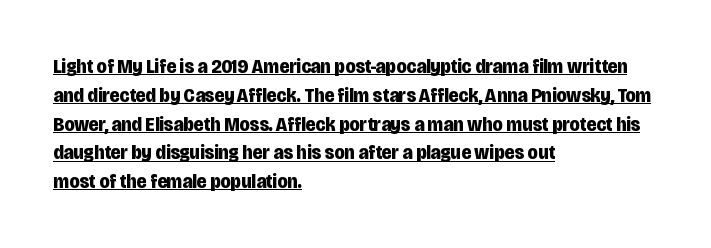
The image shows 21 px bold type, upright; set left-aligned, normal line spacing (1.37x), normal letter spacing, underlined.
